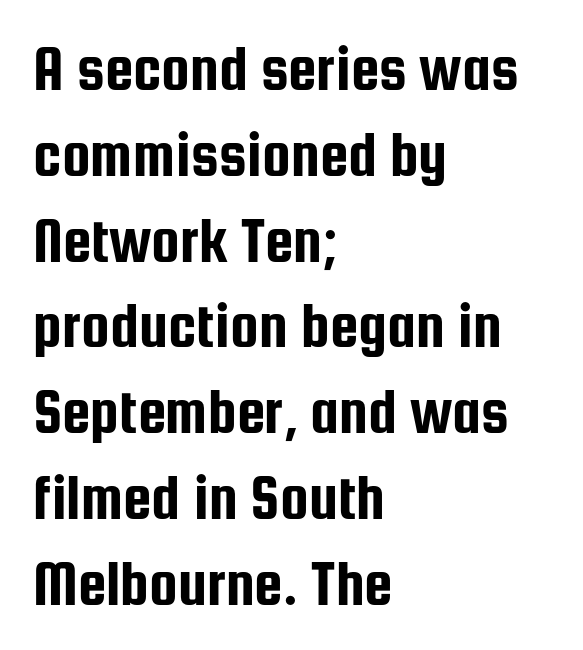
These lines stack with their left ends in a neat column. The lettering stays uniformly vertical, giving the passage a roman look. Unlike a traditional serif, this face leaves its strokes unadorned. Tracking here is standard; glyphs follow each other at the usual distance. Think of a printed novel: that variable character pitch is what you see here. Unmarked baselines from the first word to the last.
